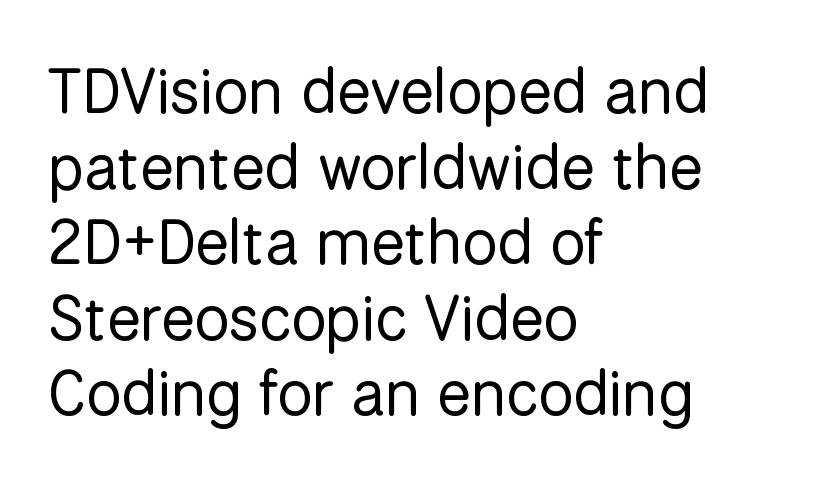
The image shows 63 px regular-weight sans-serif type, upright; set left-aligned, line spacing 1.2x, normal letter spacing, not underlined; low stroke contrast and a medium x-height.
